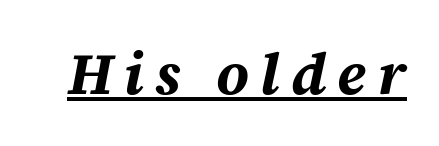
Q: Is the text bold? A: Yes.
Q: Is the text italic (slanted)? A: Yes, it leans right by about 12 degrees.
Q: Is the text underlined? A: Yes.
Q: Width (condensed, normal, or wide)? A: Normal.
Q: Stroke contrast? A: Medium.
Q: x-height? A: Medium.
Q: Monospaced? A: No.
